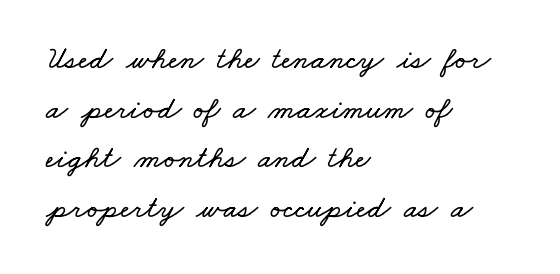
Q: Is the text underlined? A: No.
Q: How is the paragraph aligned? A: Left-aligned.
Q: Is the spacing between letters normal or unusually wide? A: Normal.
Q: Is the spacing between lines tight, normal or loose? A: Normal.
Q: Width (condensed, normal, or wide)? A: Wide.
Q: Stroke contrast? A: Low.
Q: x-height? A: Small.
Q: Monospaced? A: No.
